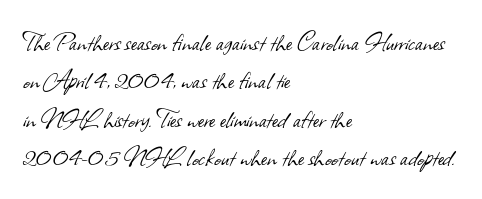
Q: Is the text bold? A: No.
Q: Is the typeface a serif or a sans-serif typeface? A: Sans-serif.
Q: Is the text underlined? A: No.
Q: How is the paragraph aligned? A: Left-aligned.
Q: Is the spacing between letters normal or unusually wide? A: Normal.
Q: Is the spacing between lines tight, normal or loose? A: Normal.
Q: Width (condensed, normal, or wide)? A: Normal.
Q: Stroke contrast? A: Low.
Q: x-height? A: Small.
Q: Monospaced? A: No.
